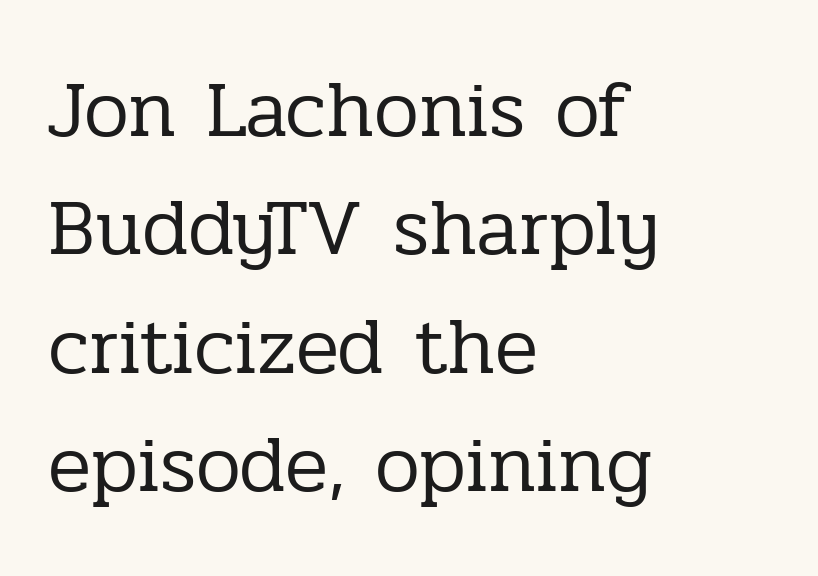
The image shows 80 px regular-weight serif type, upright; set left-aligned, normal line spacing (1.48x), normal letter spacing, not underlined; low stroke contrast and a medium x-height.
